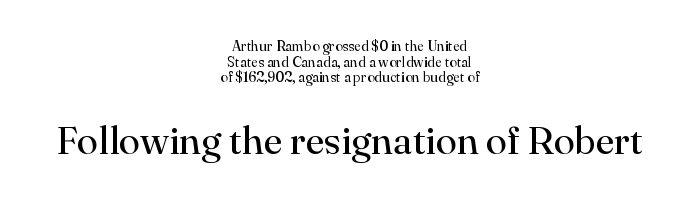
Q: Is the text bold? A: No.
Q: Is the text italic (slanted)? A: No, it is upright.
Q: Is the typeface a serif or a sans-serif typeface? A: Serif.
Q: Is the text underlined? A: No.
Q: How is the paragraph aligned? A: Centered.
Q: Is the spacing between letters normal or unusually wide? A: Normal.
Q: Is the spacing between lines tight, normal or loose? A: Tight.
Q: Which block of text is set in a larger size, the first (top) or the second (bottom)? A: The second (bottom) one.
Q: Width (condensed, normal, or wide)? A: Normal.
Q: Stroke contrast? A: High.
Q: x-height? A: Small.
Q: Monospaced? A: No.
